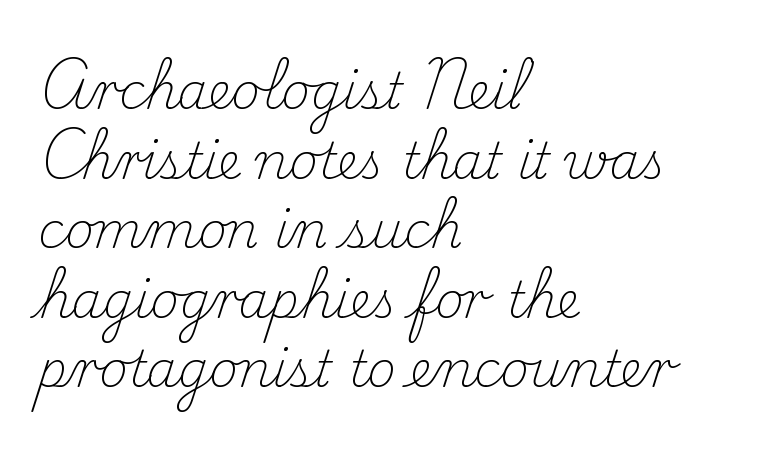
{"serif": "yes", "bold": "no", "weight": "light", "width": "normal", "stroke_contrast": "medium", "x_height": "small", "monospaced": "no", "underline": "no", "align": "left", "line_spacing": "normal", "line_spacing_ratio": 1.42, "letter_spacing": "normal", "letter_spacing_em": 0.0, "glyph_px": 49}
